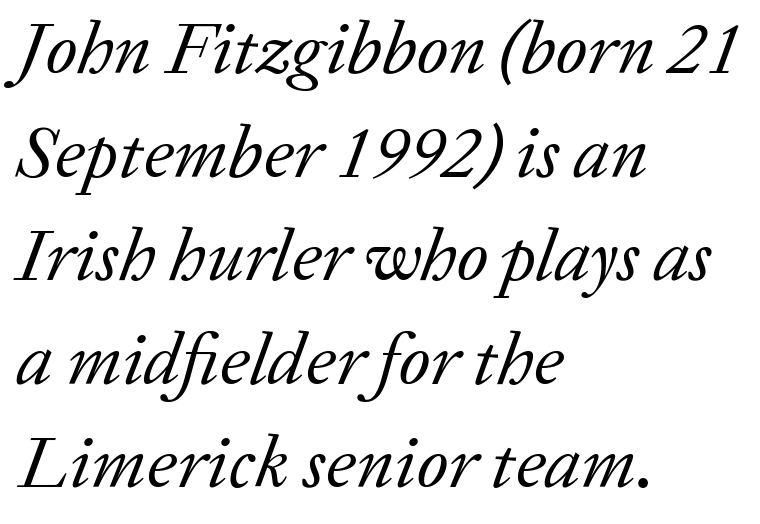
{"serif": "yes", "italic": "yes", "lean": "right", "slant_degrees": 20, "bold": "no", "weight": "regular", "width": "normal", "stroke_contrast": "low", "x_height": "medium", "monospaced": "no", "underline": "no", "align": "left", "line_spacing": "normal", "line_spacing_ratio": 1.4, "letter_spacing": "normal", "letter_spacing_em": 0.0, "glyph_px": 74}
